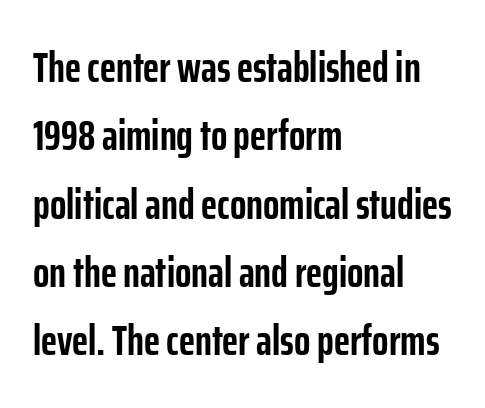
Summary of weight: heavy, a full bold. Every character sits straight up, as roman type does. These lines are composed in type without serifs. Here the designer chose a conventional face with non-uniform glyph widths. The letterforms sit shoulder to shoulder at normal distance. The leading is moderate, giving the passage an even texture.
